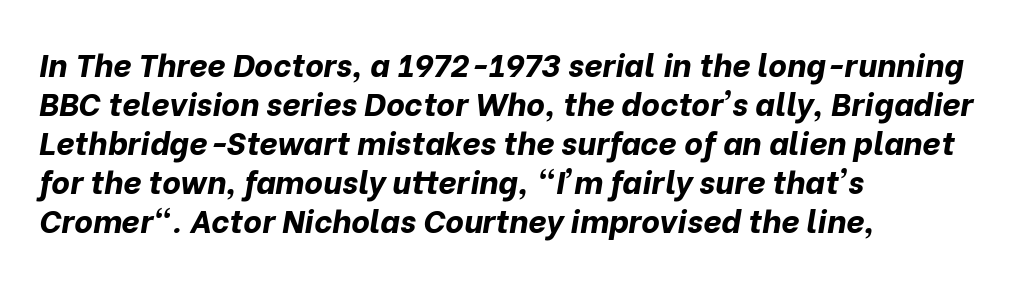
The image shows 32 px bold type, italic (leaning right); set left-aligned, line spacing 1.22x, normal letter spacing, not underlined; low stroke contrast and a medium x-height.
